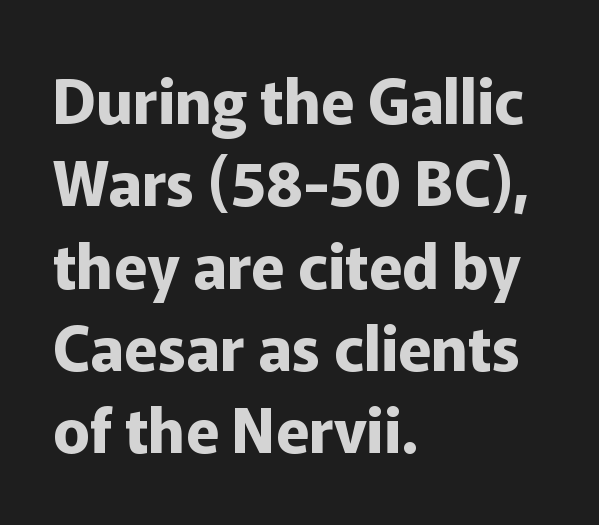
{"serif": "no", "italic": "no", "bold": "yes", "weight": "bold", "width": "normal", "stroke_contrast": "low", "x_height": "medium", "monospaced": "no", "underline": "no", "align": "left", "line_spacing": "normal", "line_spacing_ratio": 1.35, "letter_spacing": "normal", "letter_spacing_em": 0.0, "glyph_px": 61}
